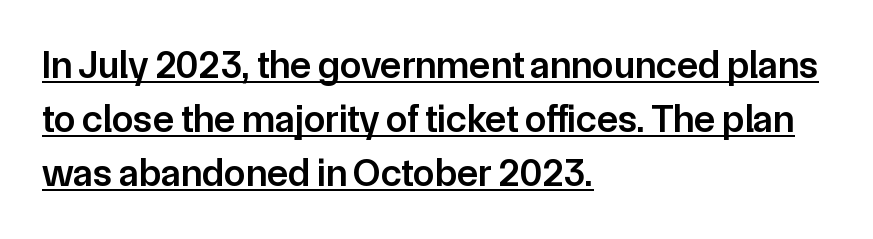
The image shows 39 px semibold sans-serif type, upright; set left-aligned, normal line spacing (1.39x), normal letter spacing, underlined; low stroke contrast and a medium x-height.
